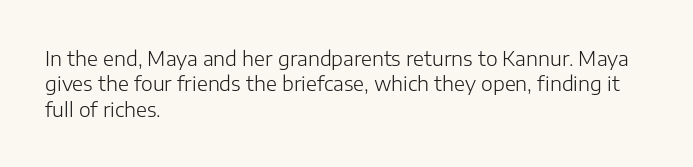
The rows are spaced the way most documents space them. Weight: in the light-to-regular range. Each word holds together tightly as a unit, with standard inter-letter gaps. Nobody drew a line under any word here.
